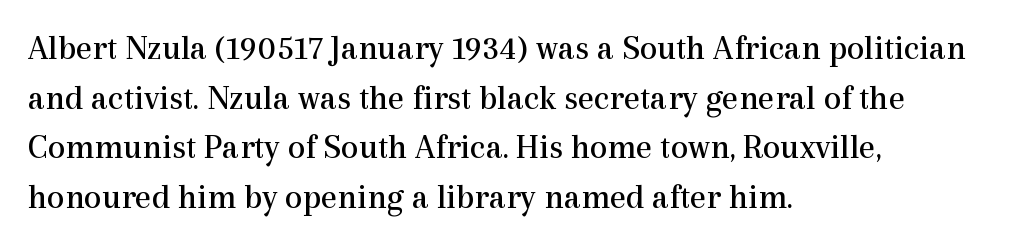
Regarding serifs, this sample has them. The font's upright variant was chosen for this text. If you measured baseline to baseline, you'd find a middling distance. Bare-footed words on every line. These lines stack with their left ends in a neat column. Ink coverage per letter is moderate at most.
